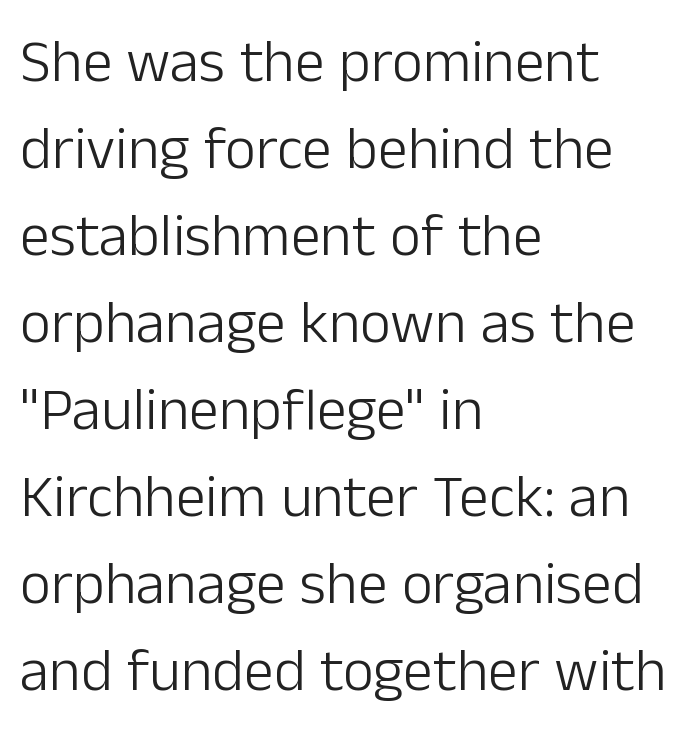
The image shows 60 px light sans-serif type, upright; set left-aligned, normal line spacing (1.45x), normal letter spacing, not underlined; low stroke contrast and a medium x-height.
